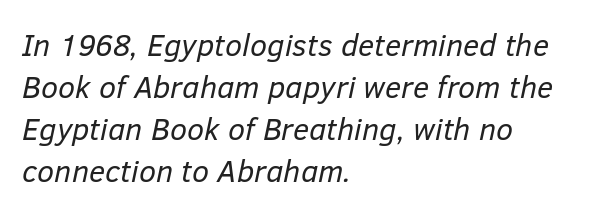
{"italic": "yes", "lean": "right", "slant_degrees": 12, "bold": "no", "weight": "regular", "width": "normal", "stroke_contrast": "low", "x_height": "medium", "monospaced": "no", "underline": "no", "align": "left", "line_spacing": "normal", "line_spacing_ratio": 1.35, "letter_spacing": "normal", "letter_spacing_em": 0.0, "glyph_px": 31}
